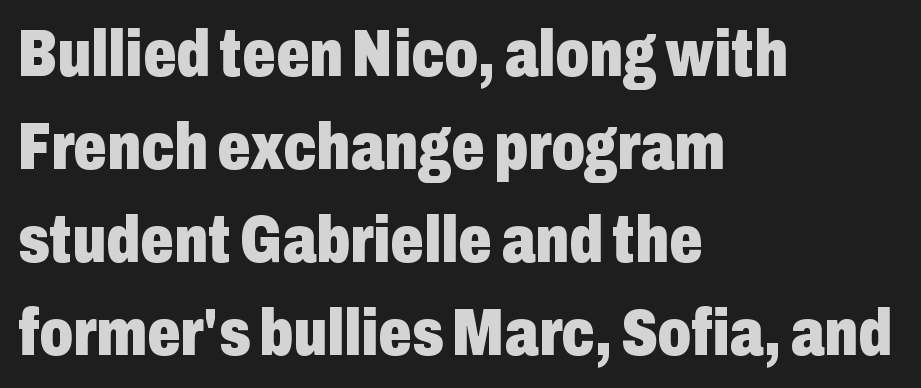
{"serif": "no", "italic": "no", "bold": "yes", "weight": "heavy", "width": "condensed", "stroke_contrast": "low", "x_height": "medium", "monospaced": "no", "underline": "no", "align": "left", "line_spacing": "normal", "line_spacing_ratio": 1.41, "letter_spacing": "normal", "letter_spacing_em": 0.0, "glyph_px": 66}
